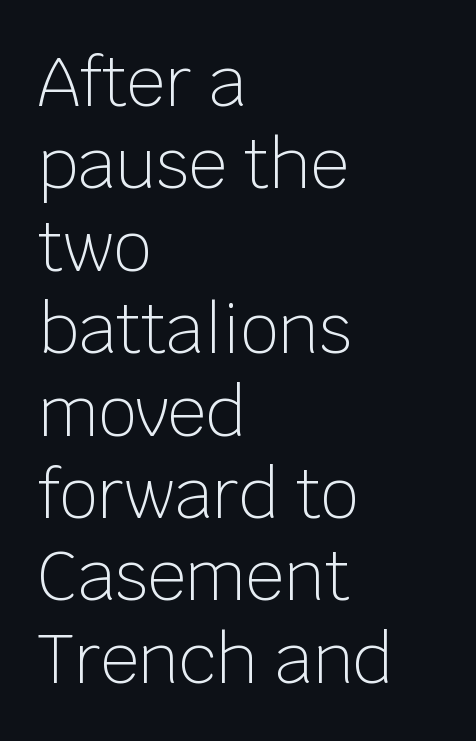
{"serif": "no", "italic": "no", "bold": "no", "weight": "light", "width": "normal", "stroke_contrast": "low", "x_height": "large", "monospaced": "no", "underline": "no", "align": "left", "line_spacing_ratio": 1.23, "letter_spacing": "normal", "letter_spacing_em": 0.0, "glyph_px": 67}
